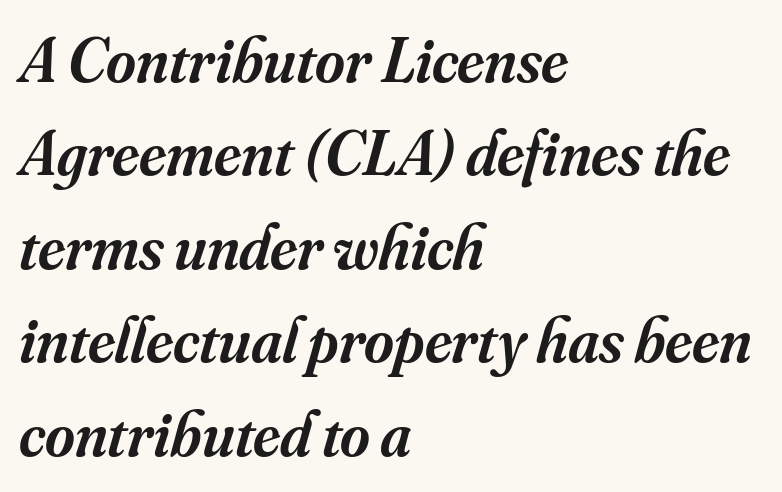
{"serif": "yes", "italic": "yes", "lean": "right", "slant_degrees": 16, "bold": "semi", "weight": "semibold", "width": "normal", "stroke_contrast": "medium", "x_height": "small", "monospaced": "no", "underline": "no", "align": "left", "line_spacing": "normal", "line_spacing_ratio": 1.46, "letter_spacing": "normal", "letter_spacing_em": 0.0, "glyph_px": 64}
